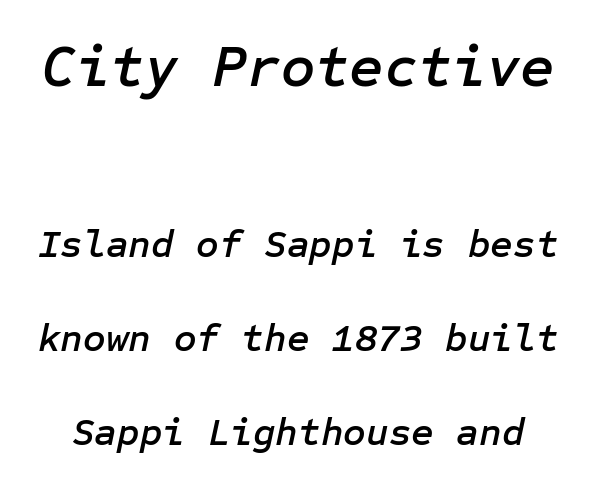
The image shows 59 px text type, italic (leaning right); set loose line spacing (2.41x), normal letter spacing, not underlined; the first (top) block is 1.51x larger; low stroke contrast and a medium x-height.
